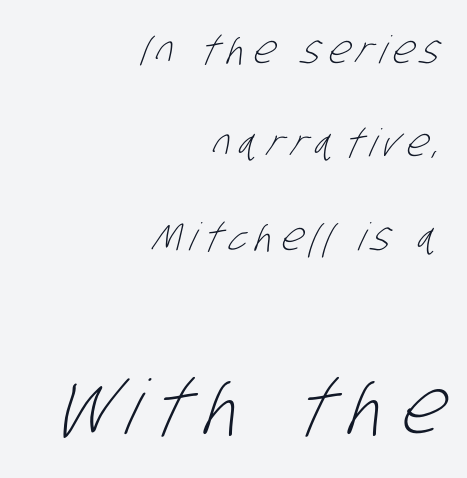
Q: Is the text bold? A: No.
Q: Is the typeface a serif or a sans-serif typeface? A: Sans-serif.
Q: Is the text underlined? A: No.
Q: How is the paragraph aligned? A: Right-aligned.
Q: Is the spacing between letters normal or unusually wide? A: Unusually wide.
Q: Is the spacing between lines tight, normal or loose? A: Loose.
Q: Which block of text is set in a larger size, the first (top) or the second (bottom)? A: The second (bottom) one.
Q: Width (condensed, normal, or wide)? A: Condensed.
Q: Stroke contrast? A: Low.
Q: x-height? A: Large.
Q: Monospaced? A: No.
